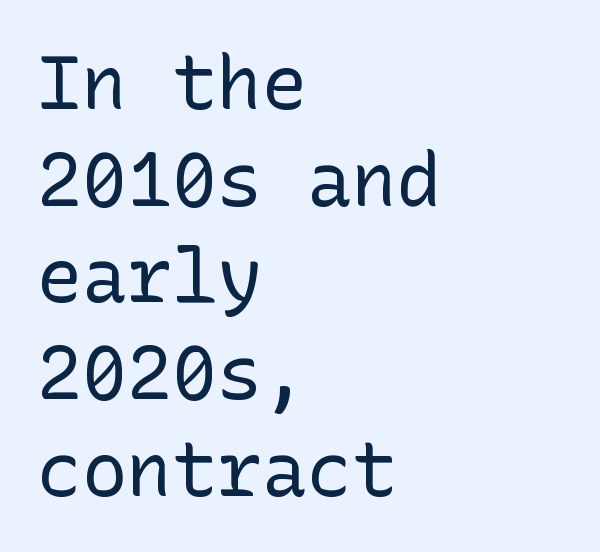
{"serif": "no", "italic": "no", "bold": "no", "weight": "regular", "width": "normal", "stroke_contrast": "low", "x_height": "medium", "underline": "no", "align": "left", "line_spacing": "normal", "line_spacing_ratio": 1.29, "letter_spacing": "normal", "letter_spacing_em": 0.0, "glyph_px": 75}
